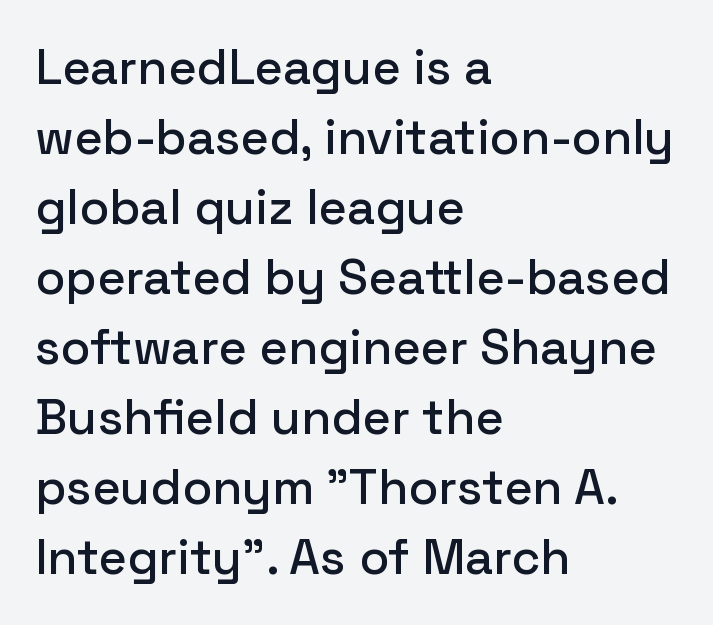
{"serif": "no", "italic": "no", "width": "normal", "stroke_contrast": "low", "x_height": "medium", "monospaced": "no", "underline": "no", "align": "left", "line_spacing": "normal", "line_spacing_ratio": 1.43, "letter_spacing": "normal", "letter_spacing_em": 0.0, "glyph_px": 49}
